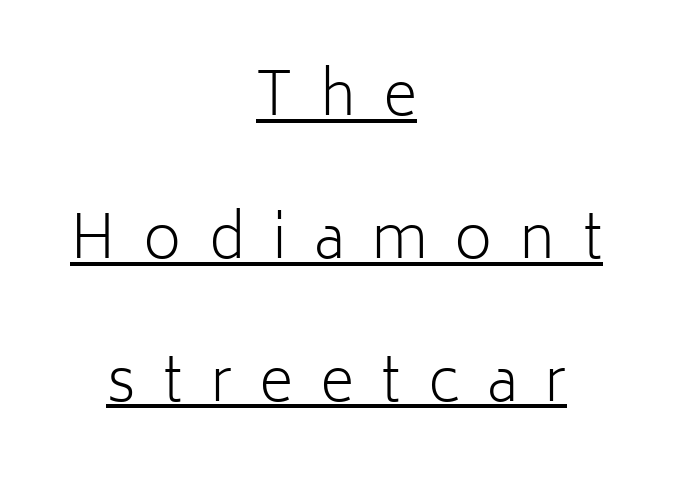
Q: Is the text bold? A: No.
Q: Is the text italic (slanted)? A: No, it is upright.
Q: Is the typeface a serif or a sans-serif typeface? A: Sans-serif.
Q: Is the text underlined? A: Yes.
Q: How is the paragraph aligned? A: Centered.
Q: Is the spacing between letters normal or unusually wide? A: Unusually wide.
Q: Is the spacing between lines tight, normal or loose? A: Loose.
Q: Width (condensed, normal, or wide)? A: Normal.
Q: Stroke contrast? A: Low.
Q: x-height? A: Medium.
Q: Monospaced? A: No.
